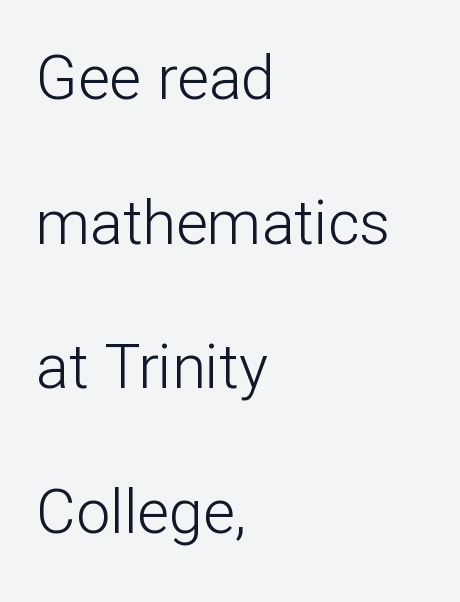
{"serif": "no", "italic": "no", "bold": "no", "weight": "light", "width": "normal", "stroke_contrast": "low", "x_height": "medium", "monospaced": "no", "underline": "no", "align": "left", "line_spacing": "loose", "line_spacing_ratio": 2.37, "letter_spacing": "normal", "letter_spacing_em": 0.0, "glyph_px": 61}
